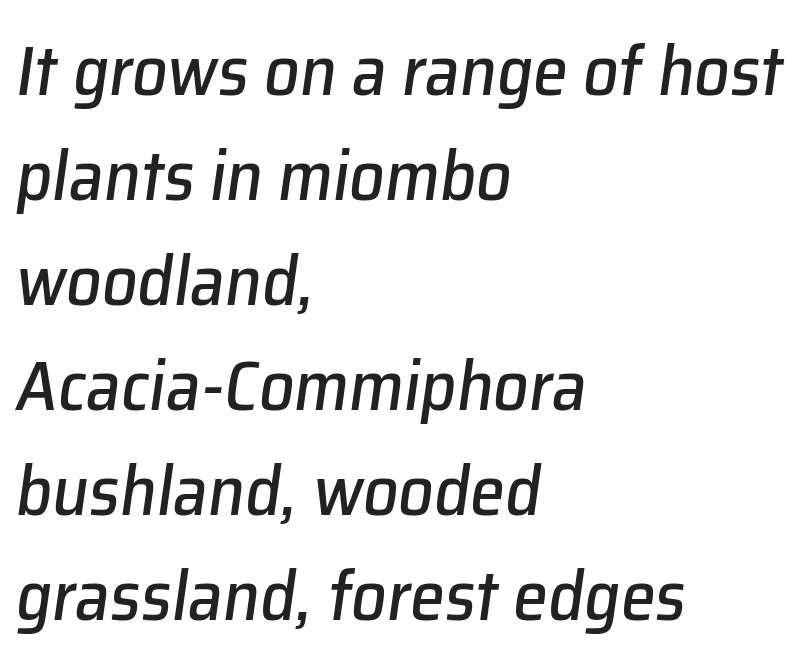
{"italic": "yes", "lean": "right", "slant_degrees": 8, "width": "normal", "stroke_contrast": "low", "x_height": "medium", "monospaced": "no", "underline": "no", "align": "left", "line_spacing": "normal", "line_spacing_ratio": 1.5, "letter_spacing": "normal", "letter_spacing_em": 0.0, "glyph_px": 70}
